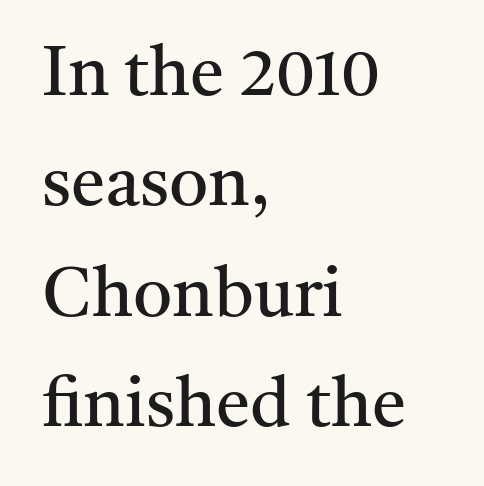
This sample uses an upright cut, with every glyph sitting square on the baseline. Nobody drew a line under any word here. Ink coverage per letter is moderate at most. The rendering anchors every line to the left-hand side. The letters advance in unequal steps, a hallmark of proportional type.
